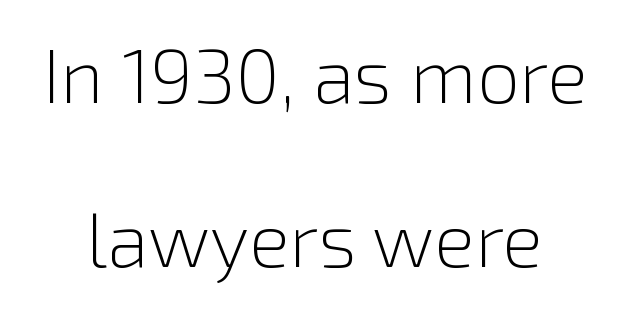
The image shows 76 px light sans-serif type, upright; set loose line spacing (2.16x), normal letter spacing, not underlined; low stroke contrast and a medium x-height.
